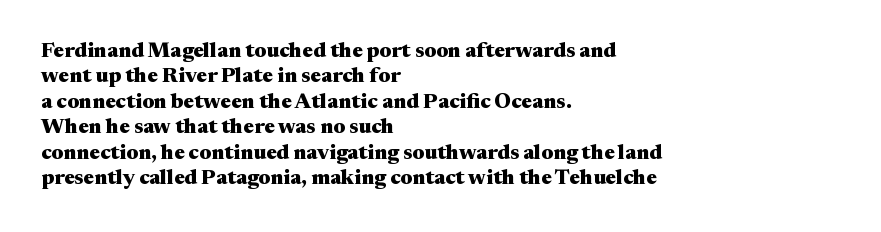
The gaps between neighbouring characters are ordinary and unremarkable. Heavy, bold letterforms. Posture: straight, roman, zero tilt. Caption: multi-line text, flush left, ragged right. Clear beneath every line of the passage.
